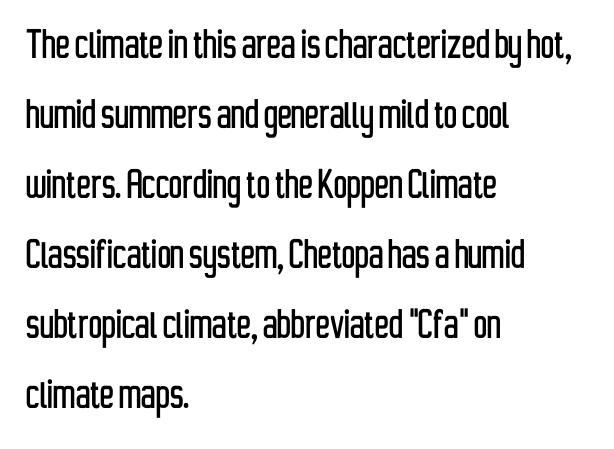
The letters stand upright; this is a roman face. Here the designer chose a conventional face with non-uniform glyph widths. A clean baseline with only descenders dipping below it. Nothing unusual about the tracking: characters are spaced as the font intends.
